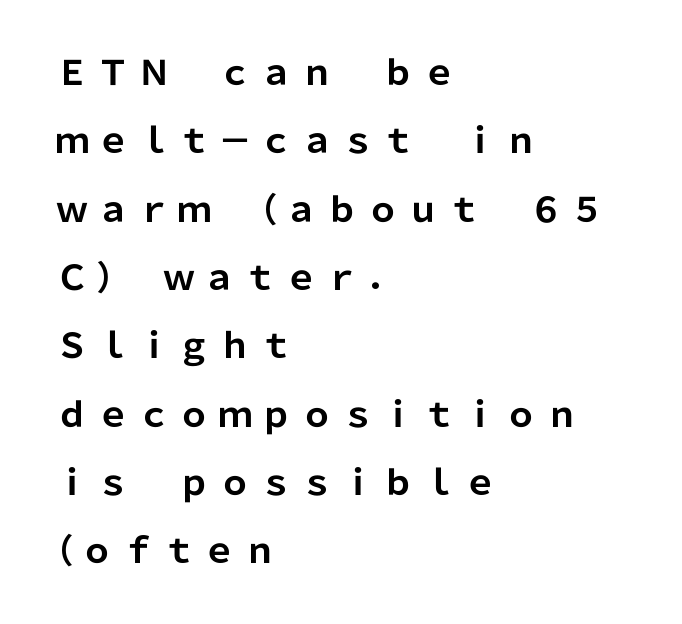
Q: Is the text bold? A: Yes.
Q: Is the text italic (slanted)? A: No, it is upright.
Q: Is the typeface a serif or a sans-serif typeface? A: Sans-serif.
Q: Is the text underlined? A: No.
Q: How is the paragraph aligned? A: Left-aligned.
Q: Is the spacing between letters normal or unusually wide? A: Unusually wide.
Q: Is the spacing between lines tight, normal or loose? A: Loose.
Q: Width (condensed, normal, or wide)? A: Normal.
Q: Stroke contrast? A: Low.
Q: x-height? A: Medium.
Q: Monospaced? A: No.
